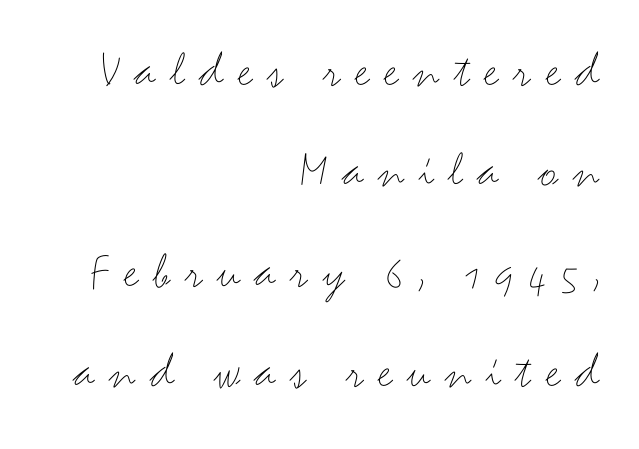
{"serif": "no", "bold": "no", "weight": "thin", "width": "wide", "stroke_contrast": "medium", "x_height": "small", "monospaced": "no", "underline": "no", "align": "right", "line_spacing": "loose", "line_spacing_ratio": 1.93, "letter_spacing": "wide", "letter_spacing_em": 0.28, "glyph_px": 52}
